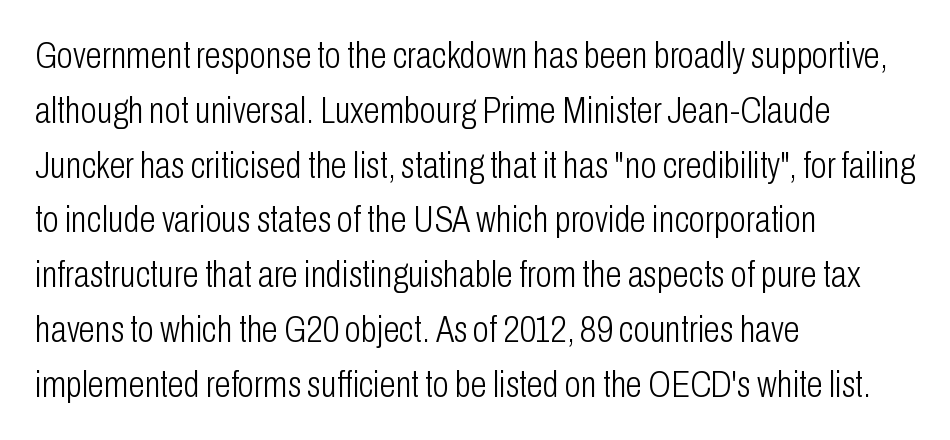
{"serif": "no", "italic": "no", "bold": "no", "weight": "light", "width": "condensed", "stroke_contrast": "low", "x_height": "medium", "monospaced": "no", "underline": "no", "align": "left", "line_spacing": "normal", "line_spacing_ratio": 1.48, "letter_spacing": "normal", "letter_spacing_em": 0.0, "glyph_px": 37}
